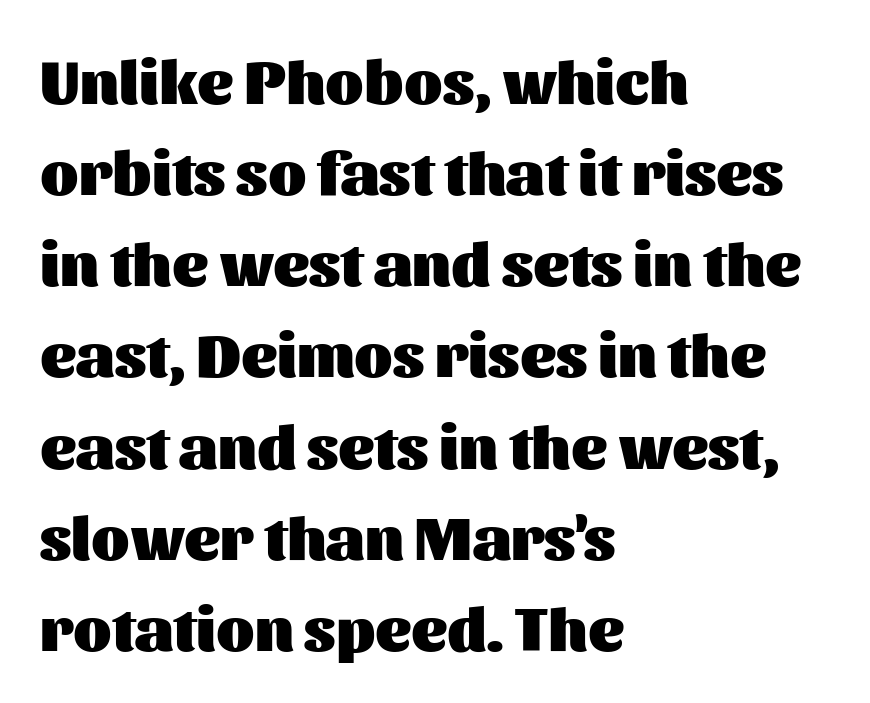
The image shows 62 px heavy sans-serif type, upright; set left-aligned, normal line spacing (1.47x), normal letter spacing, not underlined; medium stroke contrast and a medium x-height.
